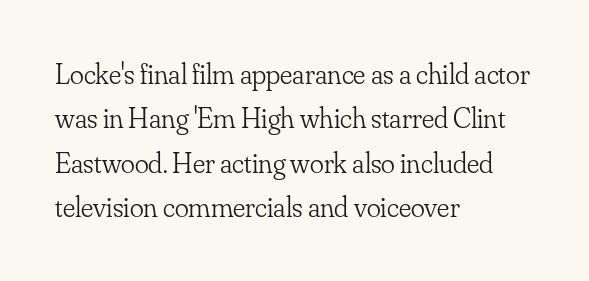
{"serif": "yes", "italic": "no", "bold": "no", "weight": "light", "width": "normal", "stroke_contrast": "low", "x_height": "small", "monospaced": "no", "underline": "no", "align": "left", "line_spacing": "normal", "line_spacing_ratio": 1.53, "letter_spacing": "normal", "letter_spacing_em": 0.0, "glyph_px": 29}
